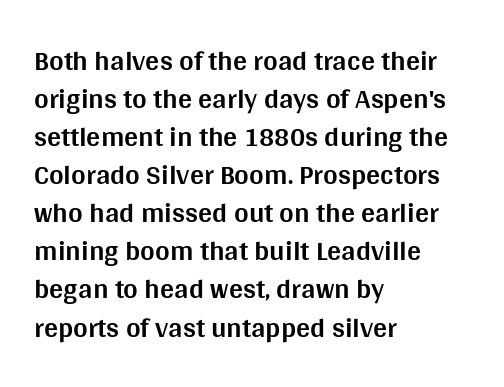
{"serif": "no", "italic": "no", "bold": "yes", "weight": "bold", "width": "normal", "stroke_contrast": "medium", "x_height": "large", "monospaced": "no", "underline": "no", "align": "left", "line_spacing": "normal", "line_spacing_ratio": 1.36, "letter_spacing": "normal", "letter_spacing_em": 0.0, "glyph_px": 28}
